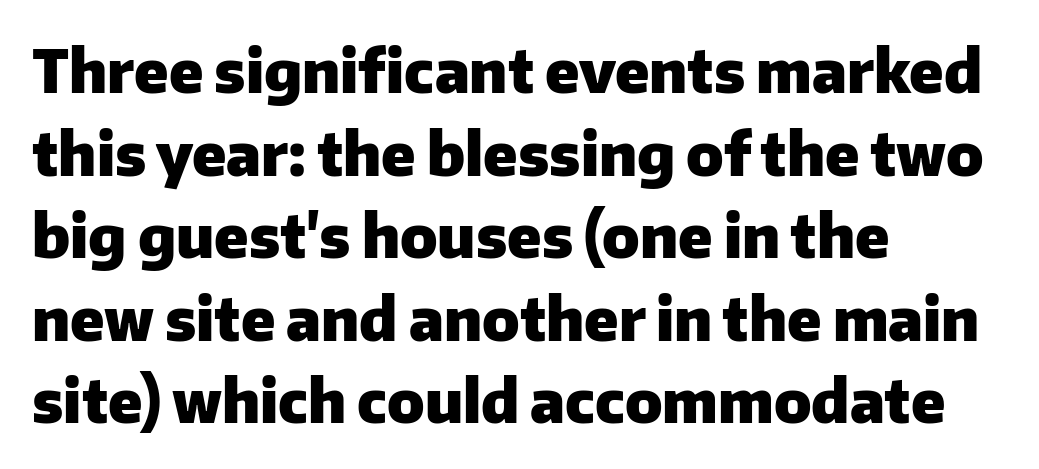
{"serif": "no", "italic": "no", "bold": "yes", "weight": "heavy", "width": "normal", "stroke_contrast": "low", "x_height": "medium", "monospaced": "no", "underline": "no", "align": "left", "line_spacing": "normal", "line_spacing_ratio": 1.4, "letter_spacing": "normal", "letter_spacing_em": 0.0, "glyph_px": 59}
